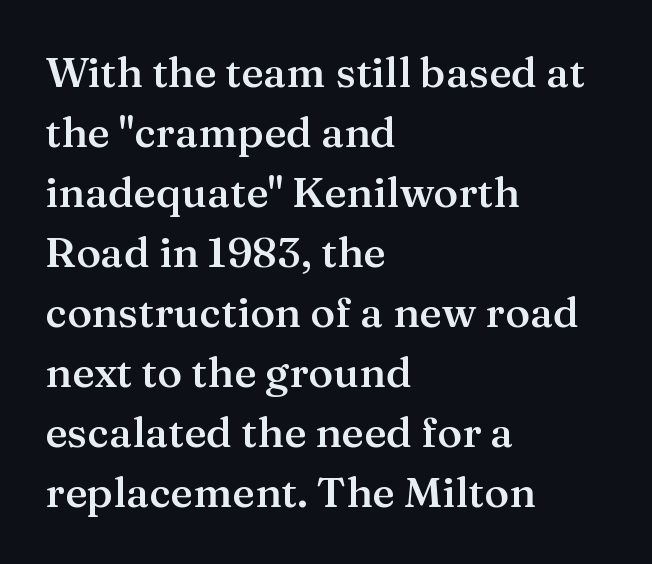
Q: Is the text bold? A: Semi-bold.
Q: Is the text italic (slanted)? A: No, it is upright.
Q: Is the typeface a serif or a sans-serif typeface? A: Serif.
Q: Is the text underlined? A: No.
Q: How is the paragraph aligned? A: Left-aligned.
Q: Is the spacing between letters normal or unusually wide? A: Normal.
Q: Is the spacing between lines tight, normal or loose? A: Normal.
Q: Width (condensed, normal, or wide)? A: Normal.
Q: Stroke contrast? A: Medium.
Q: x-height? A: Medium.
Q: Monospaced? A: No.
